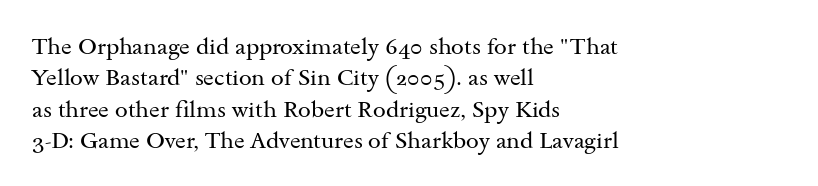
Q: Is the text bold? A: No.
Q: Is the text italic (slanted)? A: No, it is upright.
Q: Is the text underlined? A: No.
Q: How is the paragraph aligned? A: Left-aligned.
Q: Is the spacing between letters normal or unusually wide? A: Normal.
Q: Is the spacing between lines tight, normal or loose? A: Normal.
